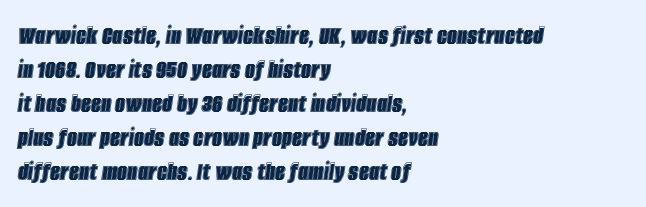
Q: Is the text italic (slanted)? A: Yes, it leans right by about 8 degrees.
Q: Is the text underlined? A: No.
Q: How is the paragraph aligned? A: Left-aligned.
Q: Is the spacing between letters normal or unusually wide? A: Normal.
Q: Width (condensed, normal, or wide)? A: Condensed.
Q: x-height? A: Large.
Q: Monospaced? A: No.
